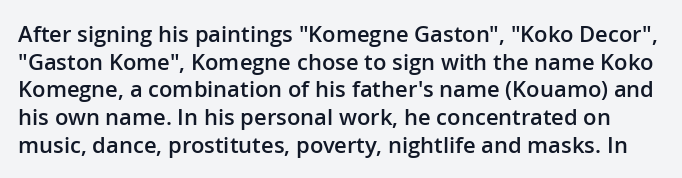
{"italic": "no", "bold": "semi", "underline": "no", "line_spacing": "normal", "line_spacing_ratio": 1.26, "letter_spacing": "normal", "letter_spacing_em": 0.0, "glyph_px": 22}
